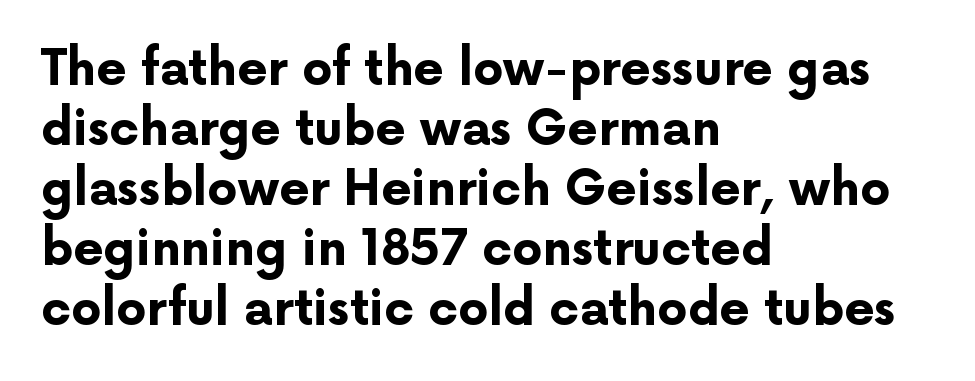
Q: Is the text bold? A: Yes.
Q: Is the text italic (slanted)? A: No, it is upright.
Q: Is the typeface a serif or a sans-serif typeface? A: Sans-serif.
Q: Is the text underlined? A: No.
Q: How is the paragraph aligned? A: Left-aligned.
Q: Is the spacing between letters normal or unusually wide? A: Normal.
Q: Is the spacing between lines tight, normal or loose? A: Normal.
Q: Width (condensed, normal, or wide)? A: Normal.
Q: Stroke contrast? A: Low.
Q: x-height? A: Medium.
Q: Monospaced? A: No.
